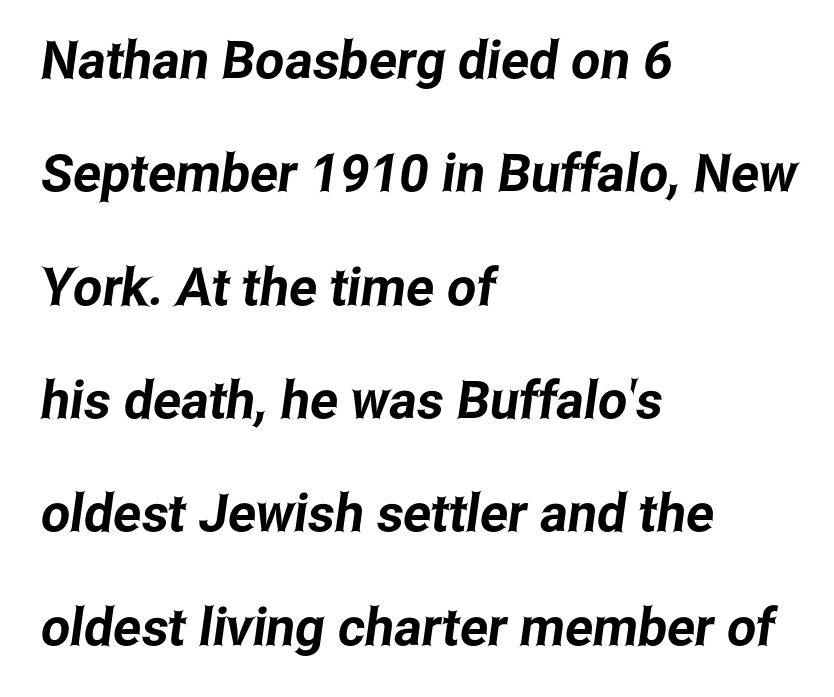
Loosely led — the rows are spread out. Is the block centered? No — it sits flush against the left margin. The passage shown is typed in a proportional face where columns would drift. Observe the absence of serifs on each vertical stroke in this sample. Beneath every word, the page is bare. Inter-character spacing is left at the font's built-in metrics.
